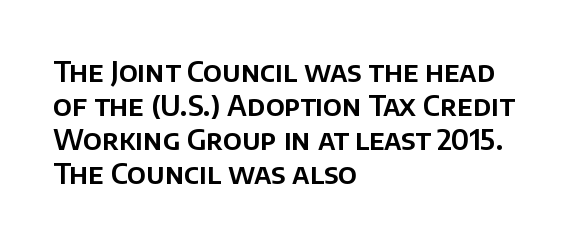
{"serif": "no", "italic": "no", "width": "normal", "stroke_contrast": "low", "x_height": "large", "monospaced": "no", "underline": "no", "align": "left", "line_spacing_ratio": 1.21, "letter_spacing": "normal", "letter_spacing_em": 0.0, "glyph_px": 28}
